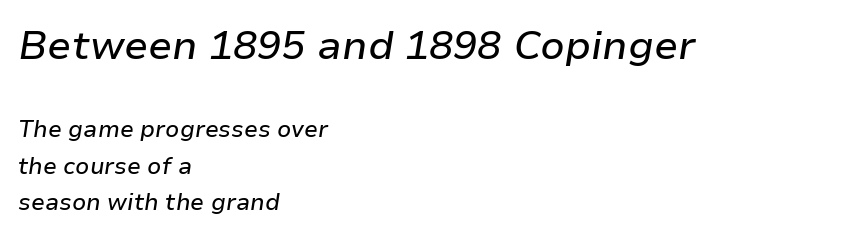
The image shows 40 px text type, italic (leaning right); set left-aligned, normal line spacing (1.58x), normal letter spacing, not underlined; the first (top) block is 1.74x larger; low stroke contrast and a medium x-height.
